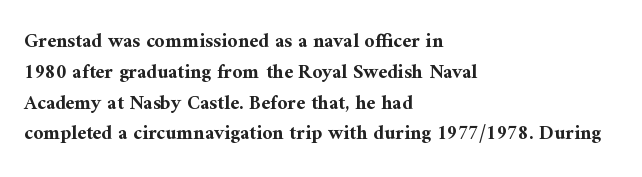
The image shows 20 px bold type, upright; set left-aligned, normal line spacing (1.54x), normal letter spacing, not underlined.
